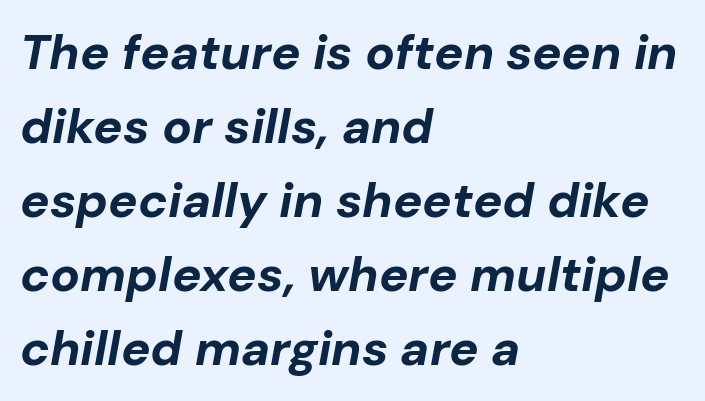
Baseline-to-baseline distance is the conventional proportion of letter height. In terms of letterspacing, this is plain default setting. These lines are rendered in a variable-pitch font. Style check: oblique. The gap between lines stays unmarked. Typeset ragged right — the left edge is the straight one.
